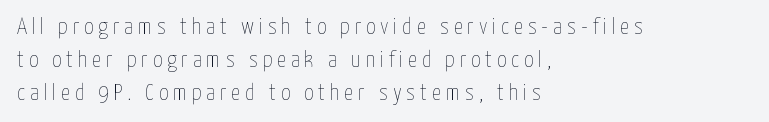
{"italic": "no", "bold": "no", "underline": "no", "align": "left", "line_spacing": "normal", "line_spacing_ratio": 1.43, "letter_spacing": "wide", "letter_spacing_em": 0.21, "glyph_px": 23}
